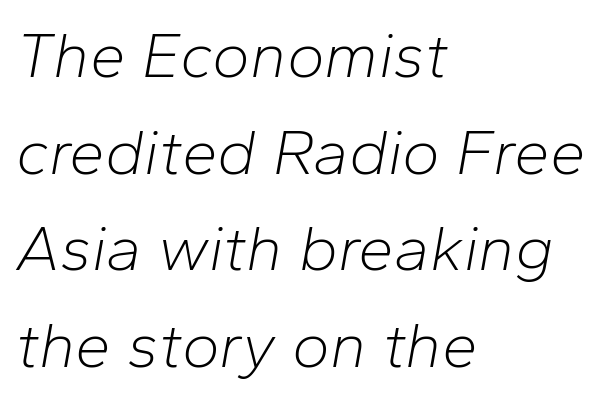
Q: Is the text bold? A: No.
Q: Is the text italic (slanted)? A: Yes, it leans right by about 10 degrees.
Q: Is the text underlined? A: No.
Q: How is the paragraph aligned? A: Left-aligned.
Q: Is the spacing between letters normal or unusually wide? A: Normal.
Q: Is the spacing between lines tight, normal or loose? A: Normal.
Q: Width (condensed, normal, or wide)? A: Normal.
Q: Stroke contrast? A: Low.
Q: x-height? A: Medium.
Q: Monospaced? A: No.
